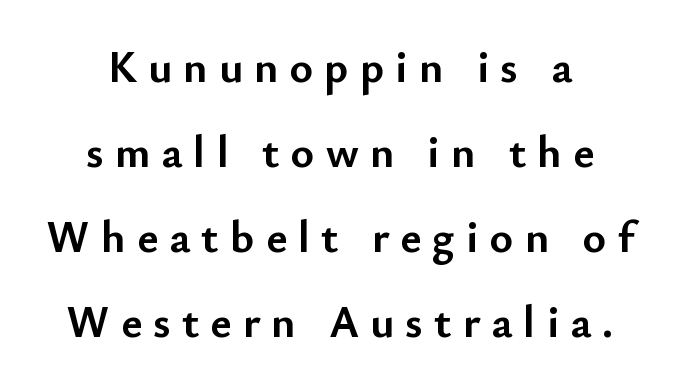
{"serif": "no", "italic": "no", "bold": "yes", "weight": "semibold", "width": "normal", "stroke_contrast": "low", "x_height": "small", "monospaced": "no", "underline": "no", "align": "center", "line_spacing_ratio": 1.89, "letter_spacing": "wide", "letter_spacing_em": 0.25, "glyph_px": 45}
